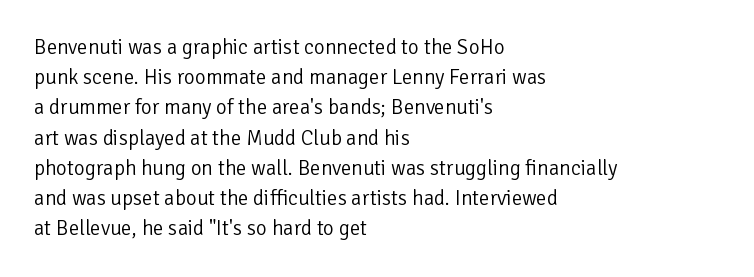
{"italic": "no", "bold": "no", "underline": "no", "align": "left", "line_spacing": "normal", "line_spacing_ratio": 1.44, "letter_spacing": "normal", "letter_spacing_em": 0.0, "glyph_px": 21}
